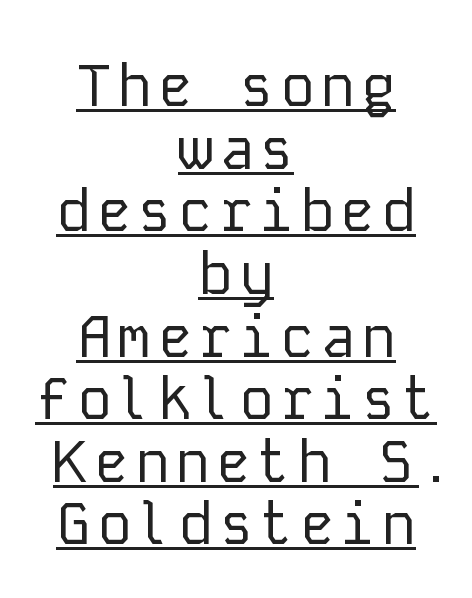
Q: Is the text bold? A: No.
Q: Is the text italic (slanted)? A: No, it is upright.
Q: Is the typeface a serif or a sans-serif typeface? A: Sans-serif.
Q: Is the text underlined? A: Yes.
Q: How is the paragraph aligned? A: Centered.
Q: Is the spacing between lines tight, normal or loose? A: Tight.
Q: Width (condensed, normal, or wide)? A: Normal.
Q: Stroke contrast? A: Low.
Q: x-height? A: Medium.
Q: Monospaced? A: Yes.
